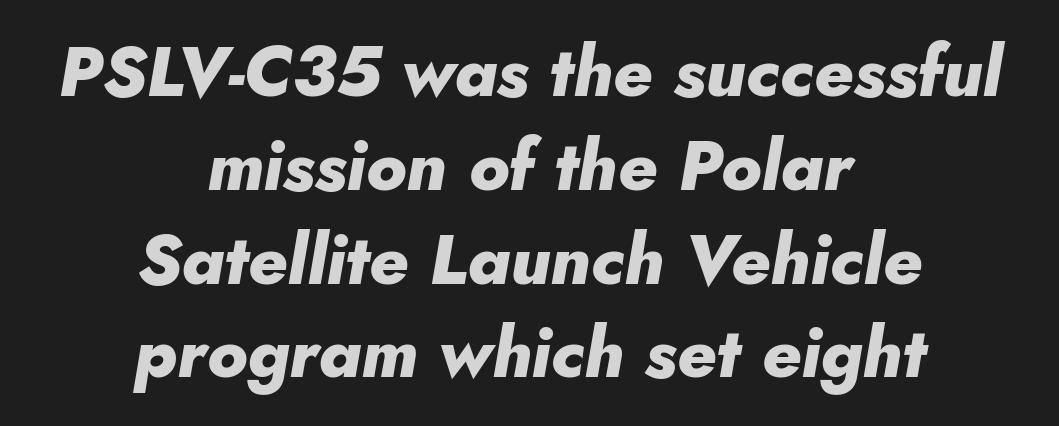
Q: Is the text bold? A: Yes.
Q: Is the text italic (slanted)? A: Yes, it leans right by about 10 degrees.
Q: Is the text underlined? A: No.
Q: How is the paragraph aligned? A: Centered.
Q: Is the spacing between letters normal or unusually wide? A: Normal.
Q: Is the spacing between lines tight, normal or loose? A: Normal.
Q: Width (condensed, normal, or wide)? A: Normal.
Q: Stroke contrast? A: Low.
Q: x-height? A: Small.
Q: Monospaced? A: No.
